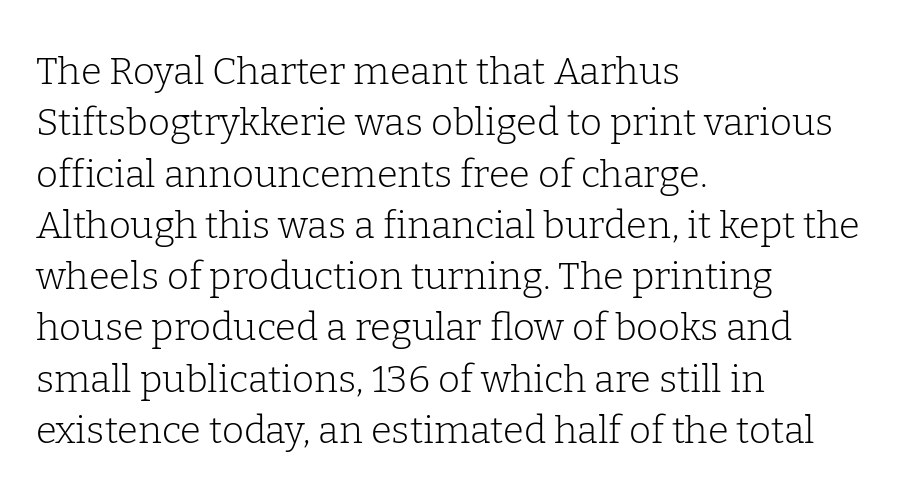
The image shows 38 px light serif type, upright; set left-aligned, normal line spacing (1.35x), normal letter spacing, not underlined; low stroke contrast and a medium x-height.
